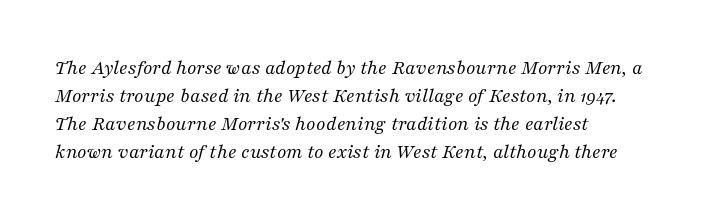
Q: Is the text bold? A: No.
Q: Is the text italic (slanted)? A: Yes, it leans right by about 16 degrees.
Q: Is the text underlined? A: No.
Q: Is the spacing between letters normal or unusually wide? A: Normal.
Q: Is the spacing between lines tight, normal or loose? A: Normal.
